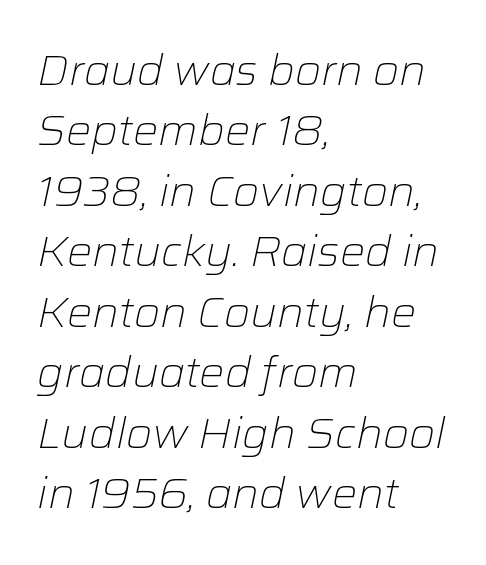
The ragged edge is on the right, which tells us the setting is flush left. Here the designer chose a conventional face with non-uniform glyph widths. The letterforms sit shoulder to shoulder at normal distance. Evenly set lines give the paragraph a standard silhouette. The passage shown is not underscored anywhere. No extra ink here — the face is not bold.
